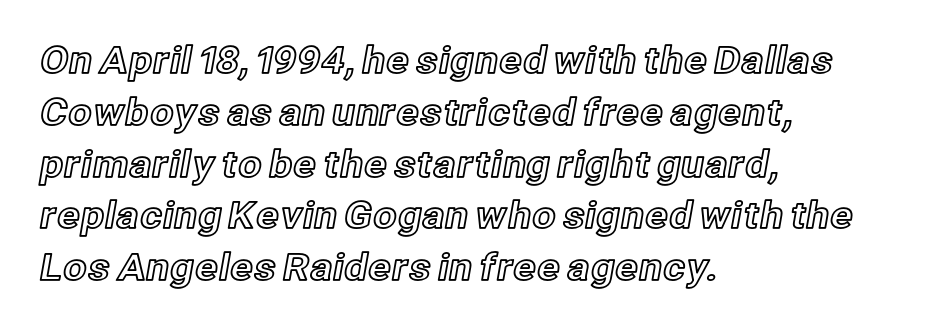
Q: Is the text italic (slanted)? A: Yes.
Q: Is the text underlined? A: No.
Q: How is the paragraph aligned? A: Left-aligned.
Q: Is the spacing between letters normal or unusually wide? A: Normal.
Q: Is the spacing between lines tight, normal or loose? A: Normal.
Q: Width (condensed, normal, or wide)? A: Normal.
Q: x-height? A: Medium.
Q: Monospaced? A: No.
